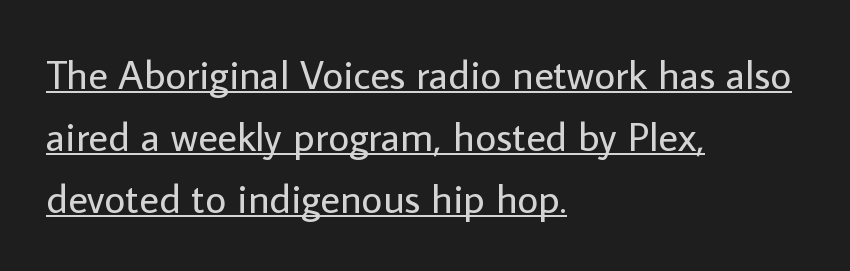
Each word holds together tightly as a unit, with standard inter-letter gaps. Is the block centered? No — it sits flush against the left margin. A typesetter would call this proportional, since set widths differ per character. The face used here is a sans, in the tradition of grotesques and geometrics. The rendering uses a moderate line-height, typical for paragraphs.
